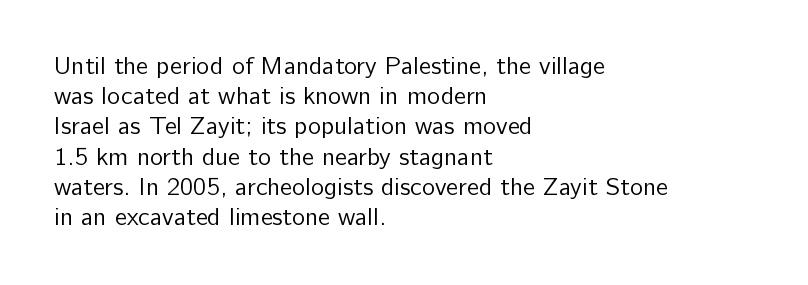
The image shows 25 px text type, upright; set left-aligned, line spacing 1.21x, normal letter spacing, not underlined.
